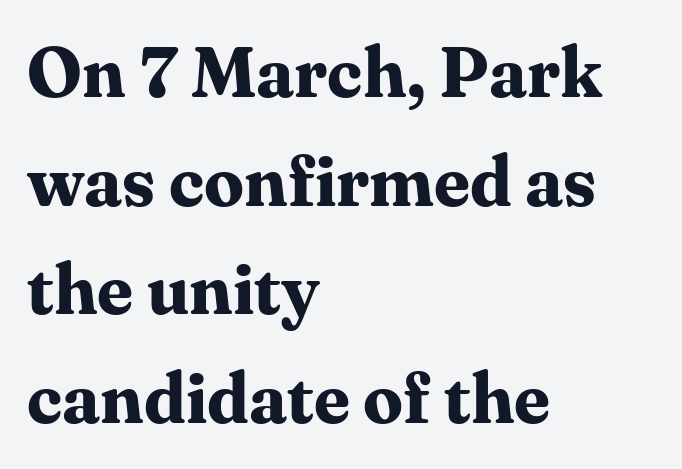
Q: Is the text bold? A: Yes.
Q: Is the text italic (slanted)? A: No, it is upright.
Q: Is the typeface a serif or a sans-serif typeface? A: Serif.
Q: Is the text underlined? A: No.
Q: How is the paragraph aligned? A: Left-aligned.
Q: Is the spacing between letters normal or unusually wide? A: Normal.
Q: Is the spacing between lines tight, normal or loose? A: Normal.
Q: Width (condensed, normal, or wide)? A: Normal.
Q: Stroke contrast? A: Medium.
Q: x-height? A: Medium.
Q: Monospaced? A: No.
